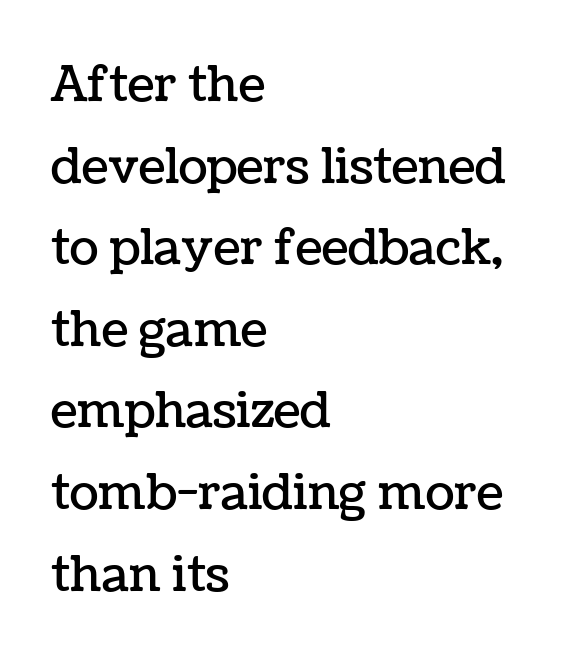
The image shows 48 px text type, upright; set left-aligned, normal line spacing (1.7x), normal letter spacing, not underlined; low stroke contrast and a medium x-height.
